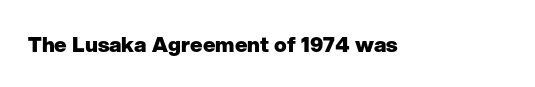
The letterforms sit shoulder to shoulder at normal distance. These lines were composed using upright roman letters. Check the space under the baseline: it is left empty. The sample has been set heavy, in full bold.
